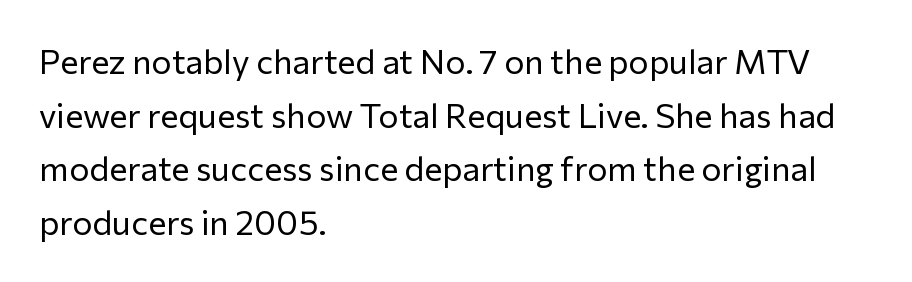
Q: Is the text bold? A: No.
Q: Is the text italic (slanted)? A: No, it is upright.
Q: Is the typeface a serif or a sans-serif typeface? A: Sans-serif.
Q: Is the text underlined? A: No.
Q: How is the paragraph aligned? A: Left-aligned.
Q: Is the spacing between letters normal or unusually wide? A: Normal.
Q: Is the spacing between lines tight, normal or loose? A: Normal.
Q: Width (condensed, normal, or wide)? A: Normal.
Q: Stroke contrast? A: Low.
Q: x-height? A: Medium.
Q: Monospaced? A: No.
